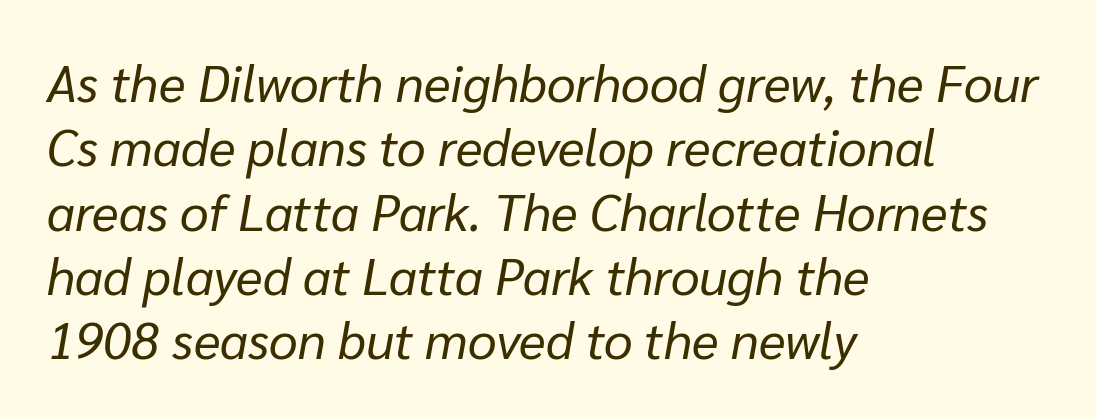
The image shows 51 px regular-weight type, italic (leaning right); set left-aligned, normal line spacing (1.26x), normal letter spacing, not underlined; low stroke contrast and a medium x-height.
